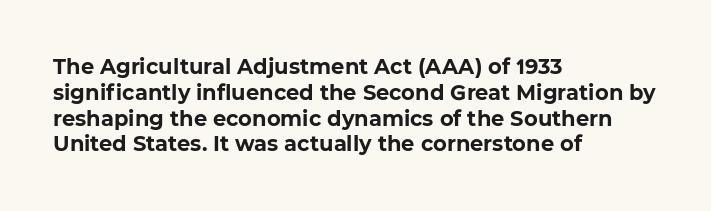
Q: Is the text bold? A: Yes.
Q: Is the text underlined? A: No.
Q: How is the paragraph aligned? A: Left-aligned.
Q: Is the spacing between letters normal or unusually wide? A: Normal.
